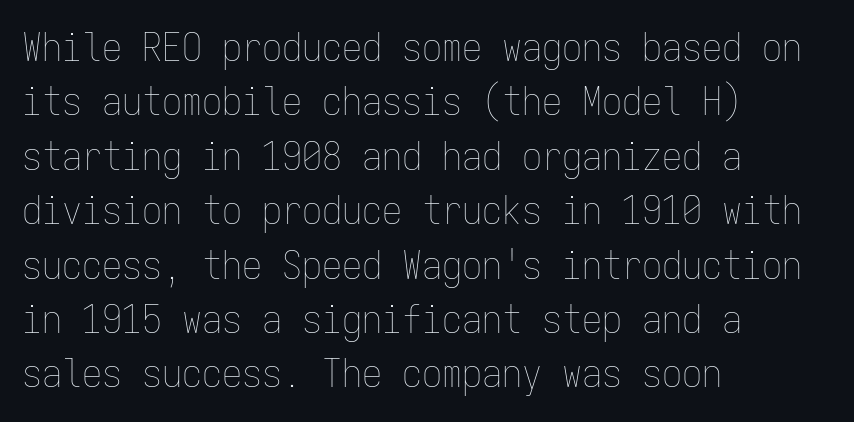
The image shows 40 px thin, condensed type, upright, monospaced; set left-aligned, normal line spacing (1.36x), normal letter spacing, not underlined; low stroke contrast and a medium x-height.
